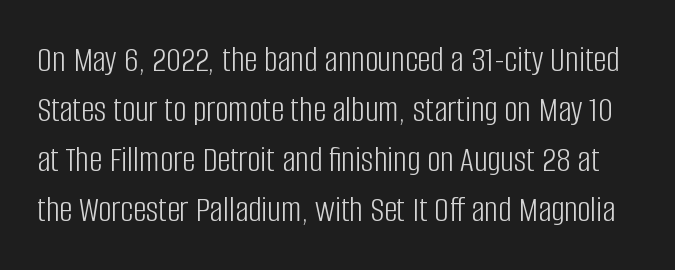
Q: Is the text bold? A: No.
Q: Is the text italic (slanted)? A: No, it is upright.
Q: Is the typeface a serif or a sans-serif typeface? A: Sans-serif.
Q: Is the text underlined? A: No.
Q: Is the spacing between letters normal or unusually wide? A: Normal.
Q: Is the spacing between lines tight, normal or loose? A: Normal.
Q: Width (condensed, normal, or wide)? A: Condensed.
Q: Stroke contrast? A: Low.
Q: x-height? A: Large.
Q: Monospaced? A: No.
